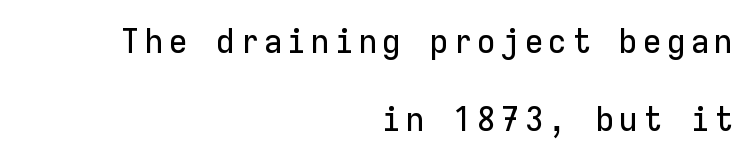
{"serif": "no", "italic": "no", "width": "normal", "stroke_contrast": "low", "x_height": "medium", "monospaced": "yes", "underline": "no", "align": "right", "line_spacing": "loose", "line_spacing_ratio": 2.29, "glyph_px": 34}
